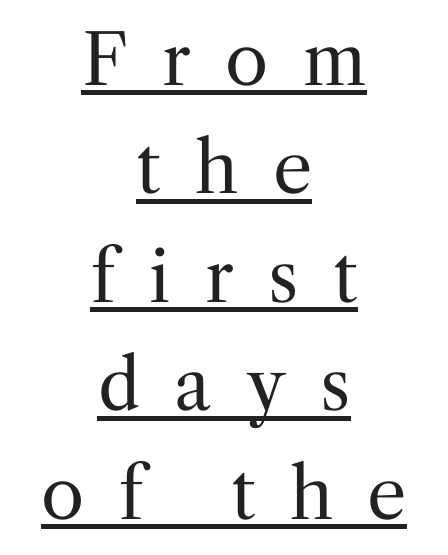
{"serif": "yes", "italic": "no", "bold": "no", "weight": "regular", "width": "normal", "stroke_contrast": "medium", "x_height": "medium", "monospaced": "no", "underline": "yes", "align": "center", "line_spacing": "normal", "line_spacing_ratio": 1.55, "letter_spacing": "wide", "letter_spacing_em": 0.49, "glyph_px": 70}
